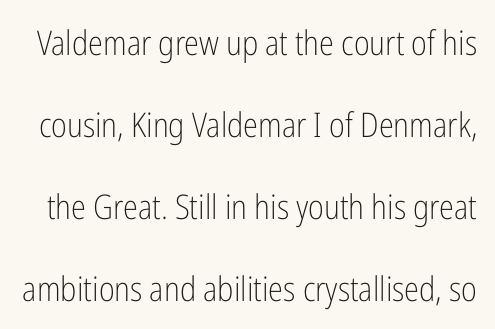
The rendering shows plain stroke endings on the letterforms — a sans-serif design. Nobody drew a line under any word here. This sample has the flowing, uneven cadence of proportional lettering. One glance says open: line gaps are wider than usual. Default kerning and tracking; the words read as compact shapes. A typesetter would mark this as roman, not italic.
